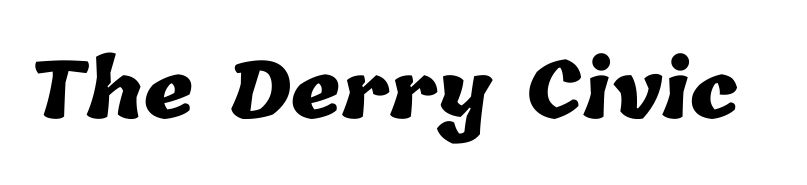
{"bold": "yes", "weight": "heavy", "width": "normal", "stroke_contrast": "low", "x_height": "medium", "monospaced": "no", "underline": "no", "letter_spacing": "normal", "letter_spacing_em": 0.0, "glyph_px": 78}
